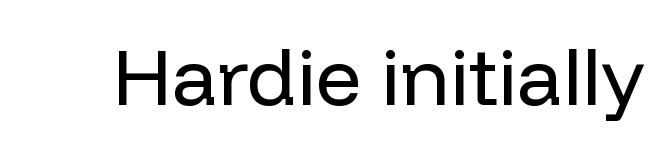
The specimen reads as upright at a glance. Varying glyph widths throughout — classic text-font behaviour. Nope, no serifs anywhere on these letters. These glyphs show unthickened strokes, regular width or finer. The space beneath each line is pristine and unruled. No extra tracking has been applied to these lines.
